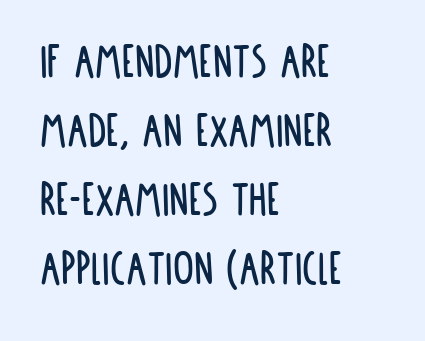
The image shows 52 px condensed sans-serif type, upright; set left-aligned, normal line spacing (1.33x), normal letter spacing, not underlined; low stroke contrast and a large x-height.
